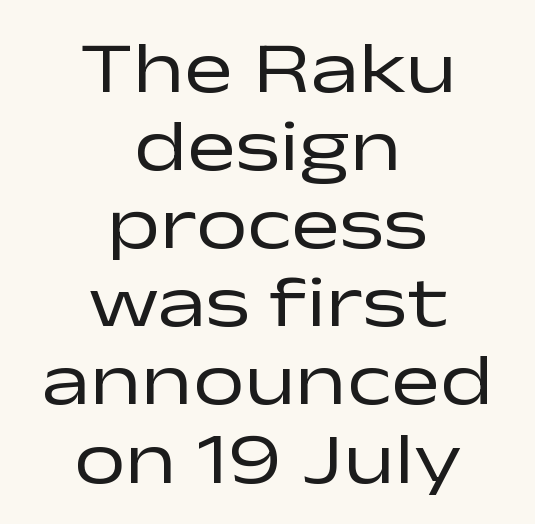
{"serif": "no", "italic": "no", "bold": "no", "weight": "regular", "width": "wide", "stroke_contrast": "low", "x_height": "medium", "monospaced": "no", "underline": "no", "align": "center", "line_spacing": "tight", "line_spacing_ratio": 1.07, "letter_spacing": "normal", "letter_spacing_em": 0.0, "glyph_px": 73}
